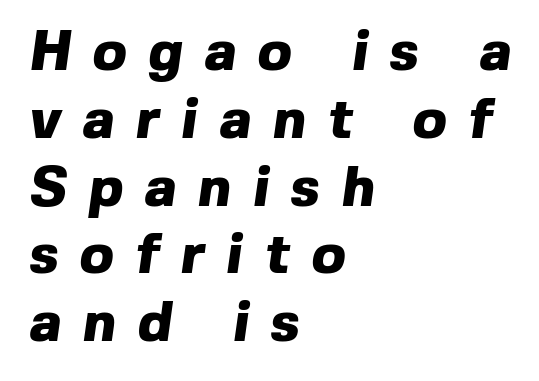
{"serif": "no", "bold": "yes", "weight": "heavy", "width": "normal", "x_height": "medium", "monospaced": "no", "underline": "no", "align": "left", "line_spacing_ratio": 1.21, "letter_spacing": "wide", "letter_spacing_em": 0.39, "glyph_px": 56}
